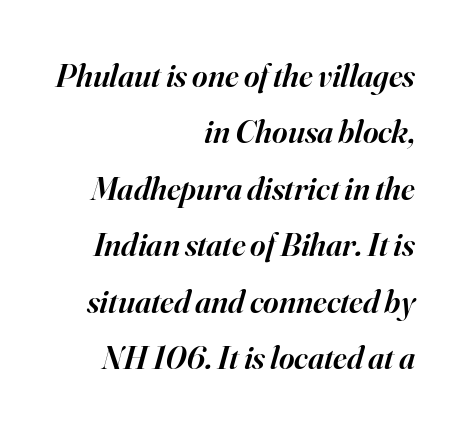
Q: Is the text bold? A: Semi-bold.
Q: Is the text italic (slanted)? A: Yes, it leans right by about 16 degrees.
Q: Is the typeface a serif or a sans-serif typeface? A: Serif.
Q: Is the text underlined? A: No.
Q: How is the paragraph aligned? A: Right-aligned.
Q: Is the spacing between letters normal or unusually wide? A: Normal.
Q: Width (condensed, normal, or wide)? A: Normal.
Q: Stroke contrast? A: High.
Q: x-height? A: Small.
Q: Monospaced? A: No.
